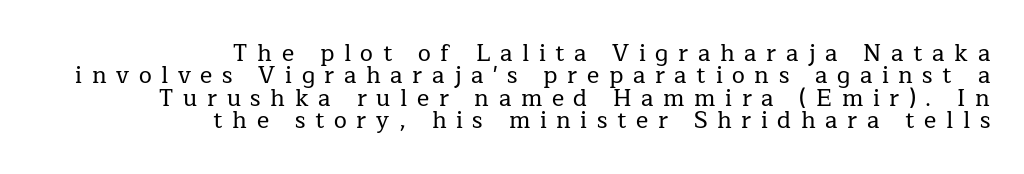
In CSS terms this would be text-align: right. Summary of vertical rhythm: compact, with narrow interline spacing. Between one letter and the next there's a generous, obvious gap. These lines were composed using upright roman letters. A bare baseline throughout the passage.
